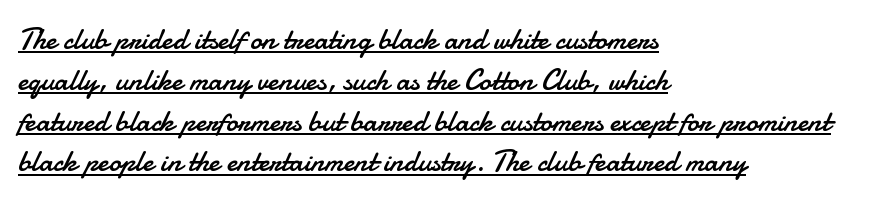
The image shows 30 px regular-weight sans-serif type; set left-aligned, normal line spacing (1.36x), normal letter spacing, underlined; low stroke contrast and a small x-height.
